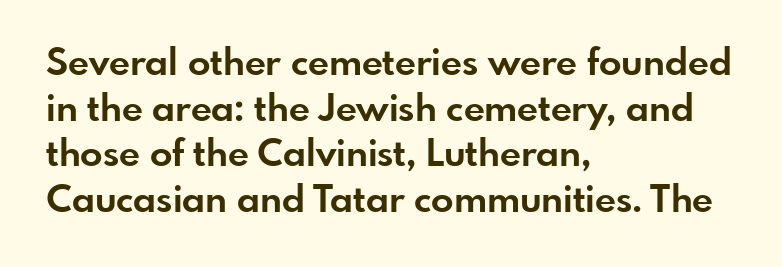
The image shows 37 px bold sans-serif type, upright; set left-aligned, line spacing 1.23x, normal letter spacing, not underlined; low stroke contrast and a small x-height.
